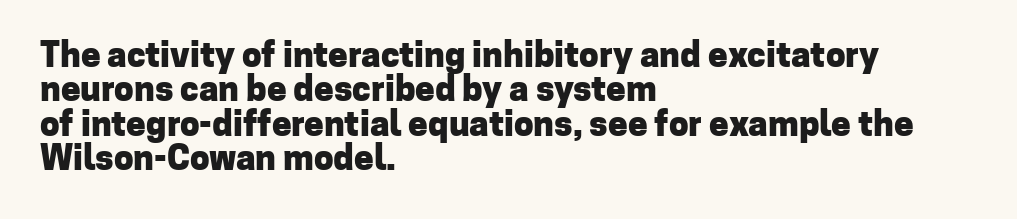
Q: Is the text bold? A: Yes.
Q: Is the text italic (slanted)? A: No, it is upright.
Q: Is the typeface a serif or a sans-serif typeface? A: Sans-serif.
Q: Is the text underlined? A: No.
Q: How is the paragraph aligned? A: Left-aligned.
Q: Is the spacing between letters normal or unusually wide? A: Normal.
Q: Is the spacing between lines tight, normal or loose? A: Tight.
Q: Width (condensed, normal, or wide)? A: Normal.
Q: Stroke contrast? A: Low.
Q: x-height? A: Medium.
Q: Monospaced? A: No.
